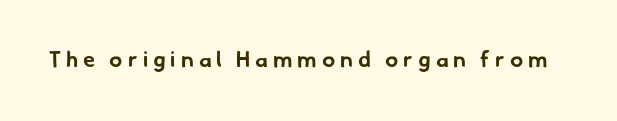
The image shows 22 px bold type; set unusually wide letter spacing (+0.23 em), not underlined.
